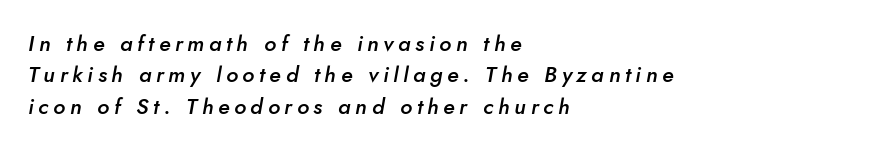
Glyph-to-glyph distance is far greater than everyday printed text. Vertically, the passage feels balanced, rows spaced as you'd expect. The axis of the letterforms is tilted away from vertical. Teacher's note: observe the even left margin — that is flush-left alignment. Letters rest on an invisible, unmarked baseline.
